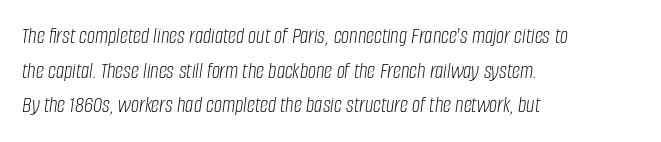
The leading is moderate, giving the passage an even texture. The passage shown leans; its letterforms are oblique. These lines stack with their left ends in a neat column. A bare baseline throughout the passage. The typeface has the unassuming heft of standard copy or less.
